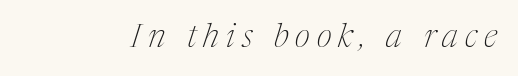
You can tell it's italic because the verticals aren't actually vertical. Serif or sans? Serif — the stroke terminals have little feet. The rendering uses natural spacing where letterforms have individual widths. The gaps between neighbouring characters are conspicuously large.
